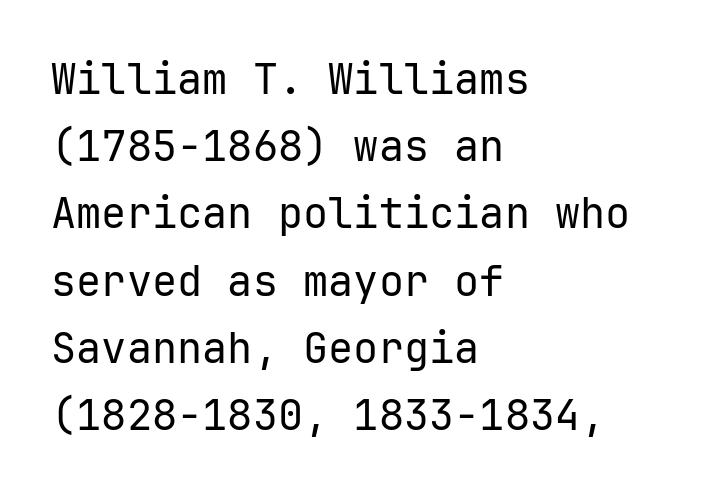
{"serif": "no", "italic": "no", "bold": "no", "weight": "regular", "width": "normal", "stroke_contrast": "low", "x_height": "medium", "monospaced": "yes", "underline": "no", "align": "left", "line_spacing": "normal", "line_spacing_ratio": 1.6, "letter_spacing": "normal", "letter_spacing_em": 0.0, "glyph_px": 42}
